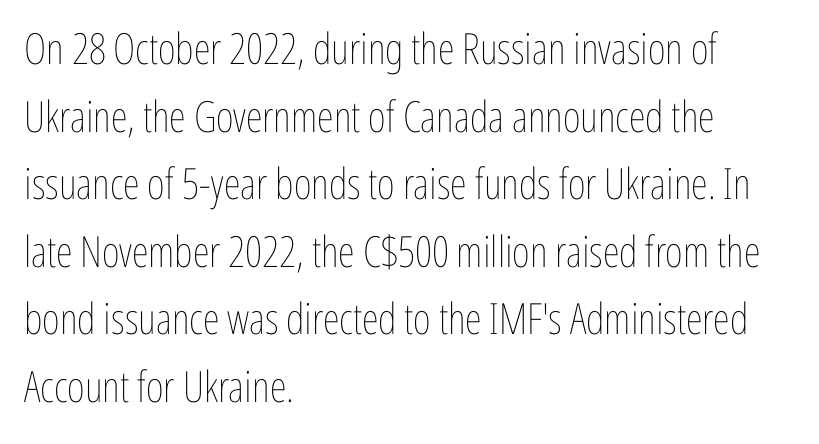
Q: Is the text bold? A: No.
Q: Is the text italic (slanted)? A: No, it is upright.
Q: Is the text underlined? A: No.
Q: How is the paragraph aligned? A: Left-aligned.
Q: Is the spacing between letters normal or unusually wide? A: Normal.
Q: Is the spacing between lines tight, normal or loose? A: Normal.
Q: Width (condensed, normal, or wide)? A: Condensed.
Q: Stroke contrast? A: Low.
Q: x-height? A: Medium.
Q: Monospaced? A: No.
